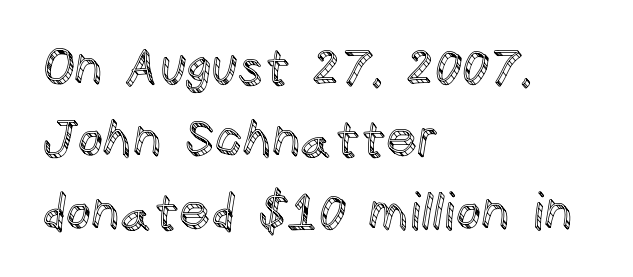
{"width": "normal", "x_height": "large", "monospaced": "no", "underline": "no", "align": "left", "line_spacing": "normal", "line_spacing_ratio": 1.45, "letter_spacing": "normal", "letter_spacing_em": 0.0, "glyph_px": 50}
